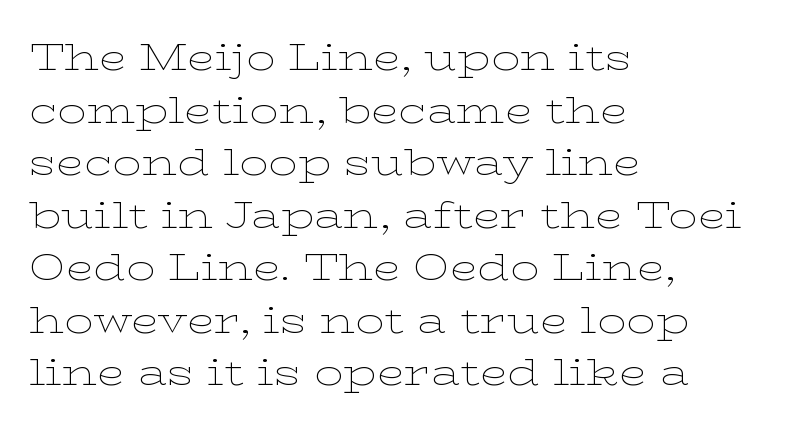
{"serif": "yes", "italic": "no", "bold": "no", "weight": "thin", "width": "wide", "stroke_contrast": "low", "x_height": "medium", "monospaced": "no", "underline": "no", "align": "left", "line_spacing": "normal", "line_spacing_ratio": 1.46, "letter_spacing": "normal", "letter_spacing_em": 0.0, "glyph_px": 36}
